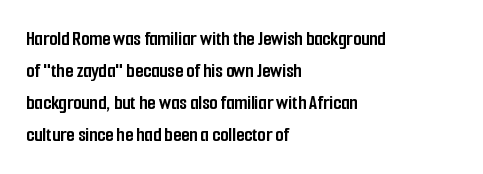
Q: Is the text bold? A: Yes.
Q: Is the text italic (slanted)? A: No, it is upright.
Q: Is the text underlined? A: No.
Q: How is the paragraph aligned? A: Left-aligned.
Q: Is the spacing between letters normal or unusually wide? A: Normal.
Q: Is the spacing between lines tight, normal or loose? A: Normal.
